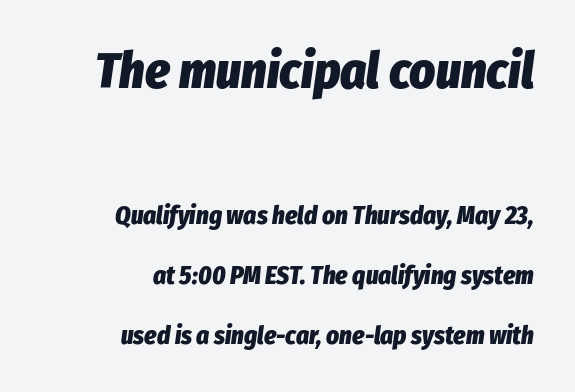
{"italic": "yes", "lean": "right", "slant_degrees": 8, "bold": "yes", "weight": "heavy", "width": "condensed", "stroke_contrast": "low", "x_height": "medium", "monospaced": "no", "underline": "no", "align": "right", "line_spacing": "loose", "line_spacing_ratio": 2.39, "letter_spacing": "normal", "letter_spacing_em": 0.0, "larger_block": "first", "size_ratio": 2.0, "glyph_px": 50}
